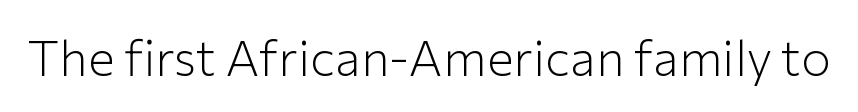
Stroke mass is kept to a normal reading level or below. Has an underline been added? It has not. This sample uses plain, unmodified letter spacing. Vertical strokes here are truly vertical.
